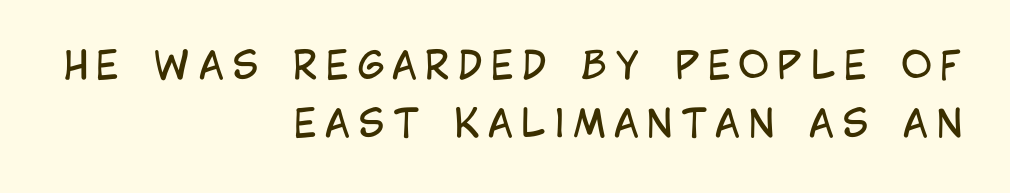
{"serif": "no", "italic": "no", "bold": "no", "weight": "regular", "width": "condensed", "stroke_contrast": "low", "x_height": "large", "monospaced": "no", "underline": "no", "align": "right", "line_spacing": "normal", "line_spacing_ratio": 1.53, "letter_spacing": "wide", "letter_spacing_em": 0.21, "glyph_px": 38}
